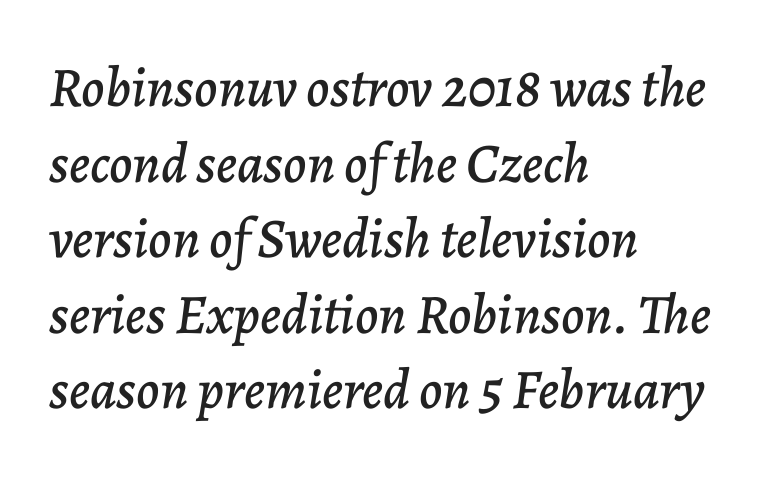
The image shows 56 px text type, italic (leaning right); set left-aligned, normal line spacing (1.35x), normal letter spacing, not underlined; low stroke contrast and a medium x-height.
